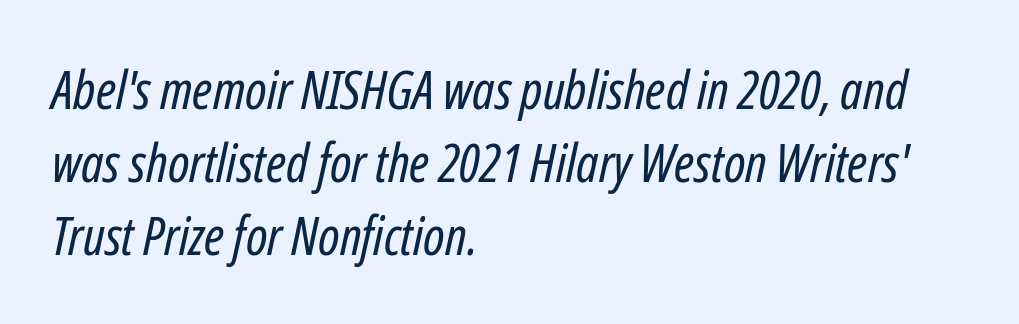
The image shows 53 px regular-weight, condensed type, italic (leaning right); set left-aligned, normal line spacing (1.38x), normal letter spacing, not underlined; low stroke contrast and a medium x-height.
